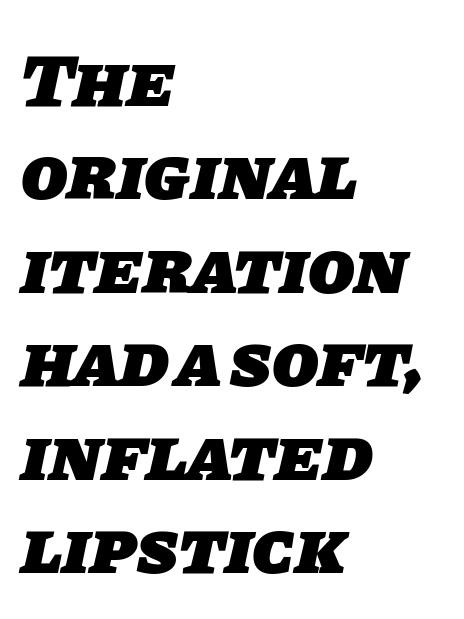
The image shows 76 px heavy type; set left-aligned, line spacing 1.23x, normal letter spacing, not underlined; low stroke contrast and a large x-height.
